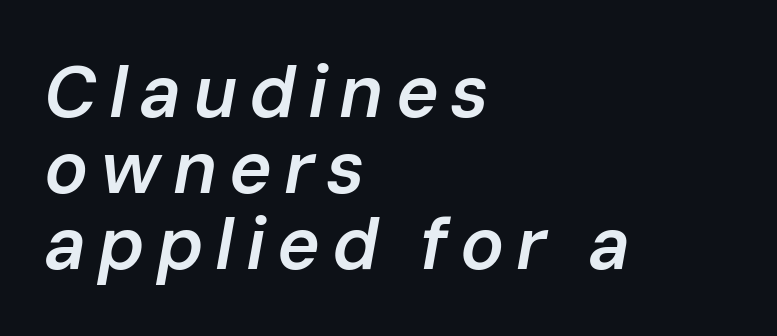
The image shows 73 px semibold type, italic (leaning right); set left-aligned, tight line spacing (1.04x), not underlined; low stroke contrast and a medium x-height.
